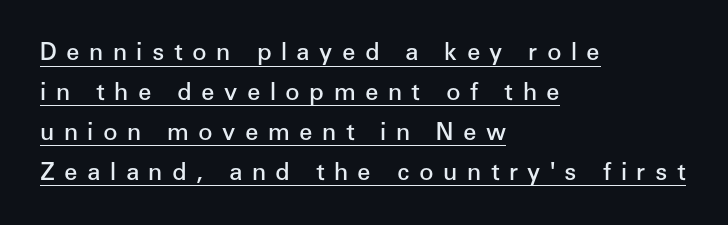
Q: Is the text bold? A: Semi-bold.
Q: Is the text italic (slanted)? A: No, it is upright.
Q: Is the text underlined? A: Yes.
Q: How is the paragraph aligned? A: Left-aligned.
Q: Is the spacing between letters normal or unusually wide? A: Unusually wide.
Q: Is the spacing between lines tight, normal or loose? A: Normal.
